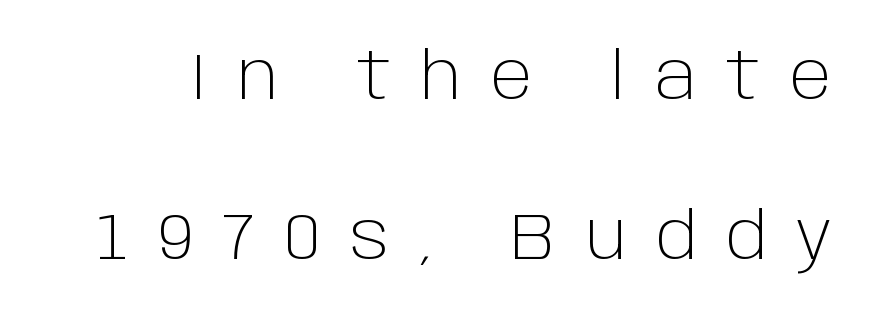
The rendering inserts visible extra space after every character. Do the characters align in a grid? No, the font is proportional. Look at the bottom of the vertical strokes: they stop flat, with no serifs. Is the type heavy? It reads as light-to-regular instead. The specimen omits any rule beneath the text block's lines. The type sits square on the baseline with zero lean.
